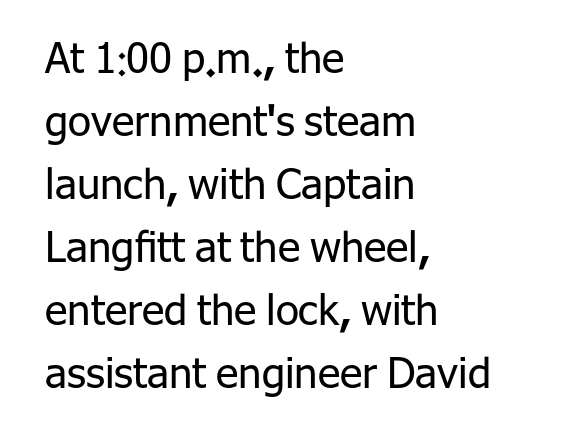
The letterforms sit at book weight or below. The paragraph shown leans on its left margin. Caption: standard tracking, unaltered. Upright lettering throughout. You can tell from the bare stems that sans-serif type was used. Lines of text with bare space underneath.
